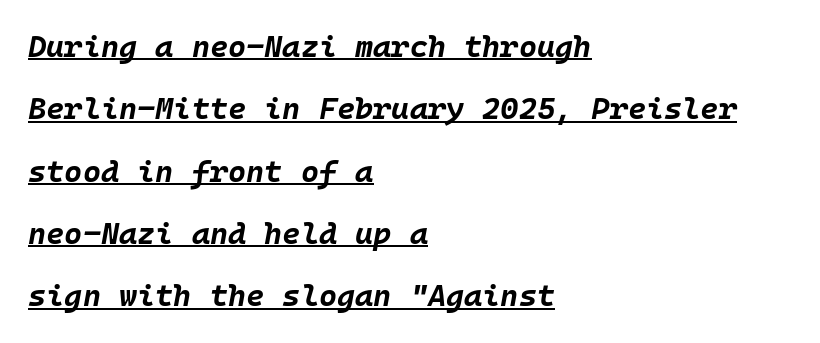
Q: Is the text bold? A: Yes.
Q: Is the text italic (slanted)? A: Yes, it leans right by about 10 degrees.
Q: Is the text underlined? A: Yes.
Q: How is the paragraph aligned? A: Left-aligned.
Q: Is the spacing between letters normal or unusually wide? A: Normal.
Q: Is the spacing between lines tight, normal or loose? A: Loose.
Q: Width (condensed, normal, or wide)? A: Normal.
Q: Stroke contrast? A: Low.
Q: x-height? A: Large.
Q: Monospaced? A: Yes.
